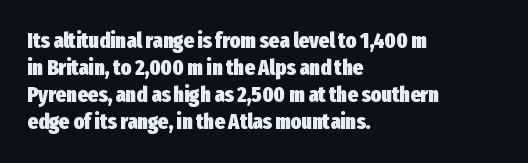
Q: Is the text bold? A: Yes.
Q: Is the text italic (slanted)? A: No, it is upright.
Q: Is the text underlined? A: No.
Q: How is the paragraph aligned? A: Left-aligned.
Q: Is the spacing between letters normal or unusually wide? A: Normal.
